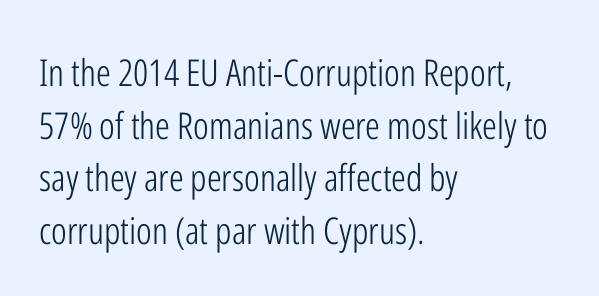
Q: Is the text bold? A: No.
Q: Is the text italic (slanted)? A: No, it is upright.
Q: Is the typeface a serif or a sans-serif typeface? A: Sans-serif.
Q: Is the text underlined? A: No.
Q: How is the paragraph aligned? A: Left-aligned.
Q: Is the spacing between letters normal or unusually wide? A: Normal.
Q: Is the spacing between lines tight, normal or loose? A: Normal.
Q: Width (condensed, normal, or wide)? A: Condensed.
Q: Stroke contrast? A: Low.
Q: x-height? A: Medium.
Q: Monospaced? A: No.
